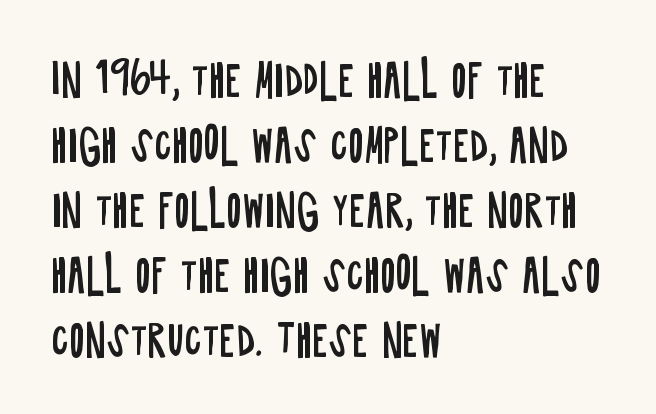
The image shows 43 px regular-weight, condensed sans-serif type, upright; set left-aligned, normal line spacing (1.51x), normal letter spacing, not underlined; low stroke contrast and a large x-height.
